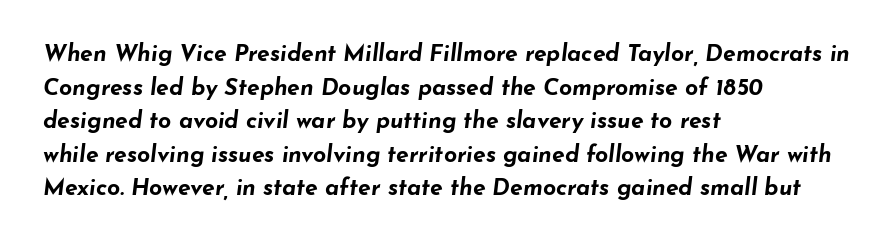
{"italic": "yes", "lean": "right", "slant_degrees": 7, "bold": "yes", "underline": "no", "align": "left", "line_spacing": "normal", "line_spacing_ratio": 1.46, "letter_spacing": "normal", "letter_spacing_em": 0.0, "glyph_px": 23}
